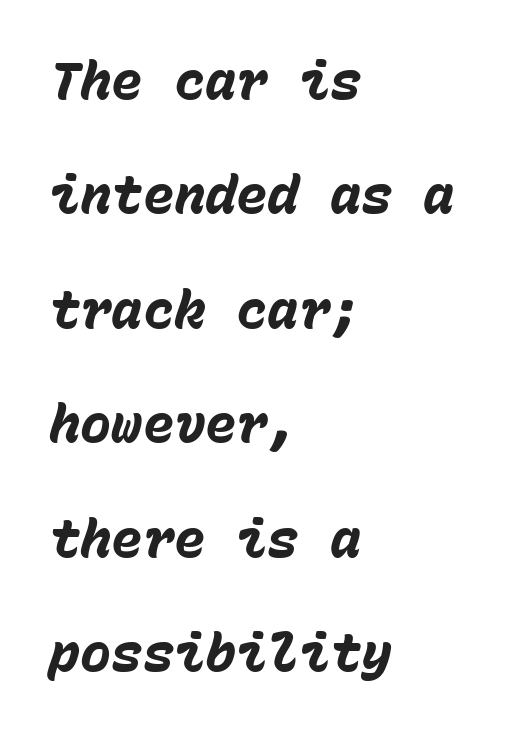
{"italic": "yes", "lean": "right", "slant_degrees": 15, "bold": "yes", "weight": "heavy", "width": "normal", "stroke_contrast": "low", "x_height": "medium", "monospaced": "yes", "underline": "no", "align": "left", "line_spacing": "loose", "line_spacing_ratio": 2.2, "letter_spacing": "normal", "letter_spacing_em": 0.0, "glyph_px": 52}
